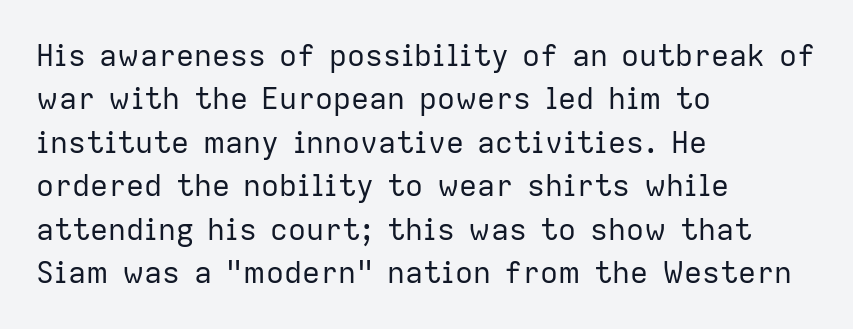
{"serif": "no", "italic": "no", "bold": "no", "weight": "regular", "width": "normal", "stroke_contrast": "low", "x_height": "medium", "monospaced": "no", "underline": "no", "align": "left", "line_spacing": "normal", "line_spacing_ratio": 1.45, "letter_spacing": "normal", "letter_spacing_em": 0.0, "glyph_px": 30}
